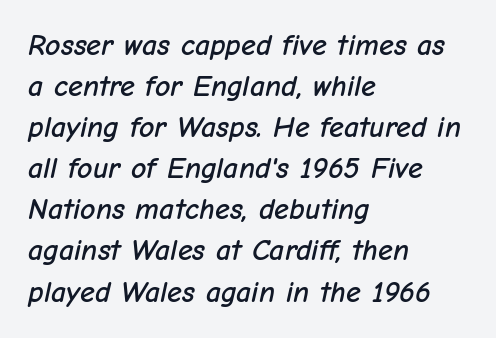
The image shows 30 px text type, italic (leaning right); set left-aligned, normal line spacing (1.37x), normal letter spacing, not underlined; low stroke contrast and a medium x-height.
